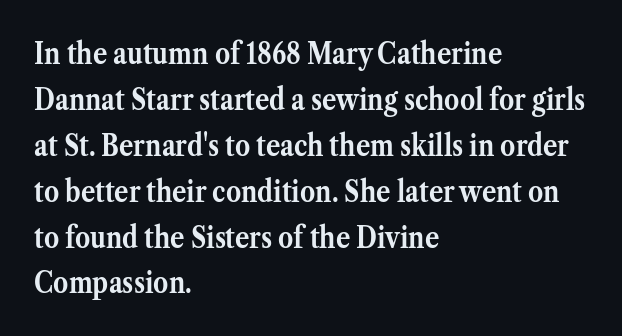
{"serif": "yes", "italic": "no", "bold": "yes", "weight": "semibold", "width": "normal", "stroke_contrast": "medium", "x_height": "medium", "monospaced": "no", "underline": "no", "align": "left", "line_spacing": "normal", "line_spacing_ratio": 1.53, "letter_spacing": "normal", "letter_spacing_em": 0.0, "glyph_px": 30}
